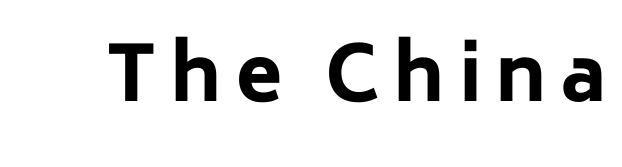
{"serif": "no", "italic": "no", "bold": "yes", "weight": "bold", "width": "normal", "stroke_contrast": "low", "x_height": "medium", "monospaced": "no", "underline": "no", "glyph_px": 76}
